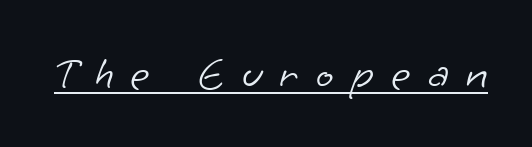
Q: Is the text bold? A: No.
Q: Is the typeface a serif or a sans-serif typeface? A: Sans-serif.
Q: Is the text underlined? A: Yes.
Q: Is the spacing between letters normal or unusually wide? A: Unusually wide.
Q: Width (condensed, normal, or wide)? A: Normal.
Q: Stroke contrast? A: Low.
Q: x-height? A: Small.
Q: Monospaced? A: No.
